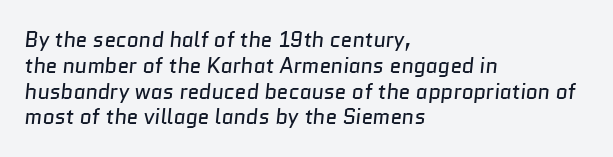
Q: Is the text bold? A: No.
Q: Is the text underlined? A: No.
Q: How is the paragraph aligned? A: Left-aligned.
Q: Is the spacing between letters normal or unusually wide? A: Normal.
